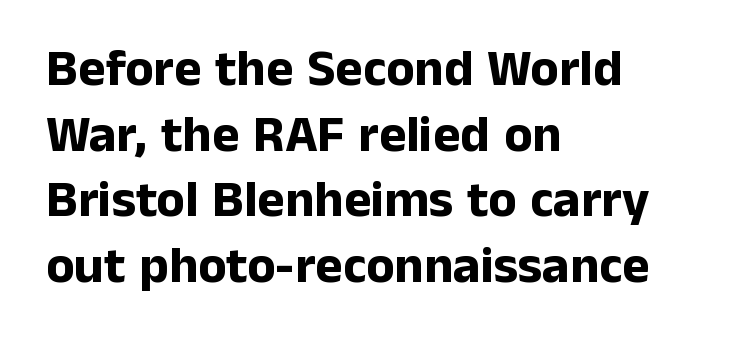
Spacing verdict: proportional, widths tailored to each character. The typesetting leans heavy: a genuine bold. The lines are quadded left. No feet cap the strokes, marking this as sans-serif type. Italic: no, the glyphs are upright roman. Honestly, the letter spacing is just normal — you wouldn't notice it.
